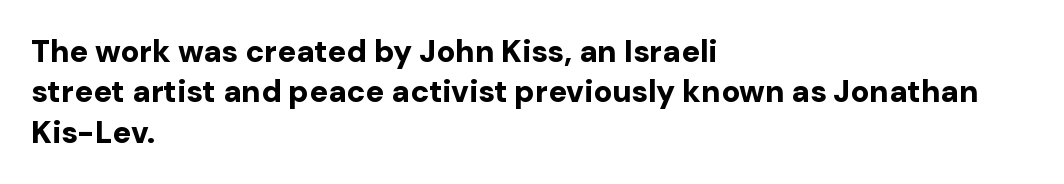
Q: Is the text bold? A: Yes.
Q: Is the text italic (slanted)? A: No, it is upright.
Q: Is the typeface a serif or a sans-serif typeface? A: Sans-serif.
Q: Is the text underlined? A: No.
Q: How is the paragraph aligned? A: Left-aligned.
Q: Is the spacing between letters normal or unusually wide? A: Normal.
Q: Is the spacing between lines tight, normal or loose? A: Normal.
Q: Width (condensed, normal, or wide)? A: Normal.
Q: Stroke contrast? A: Low.
Q: x-height? A: Medium.
Q: Monospaced? A: No.
